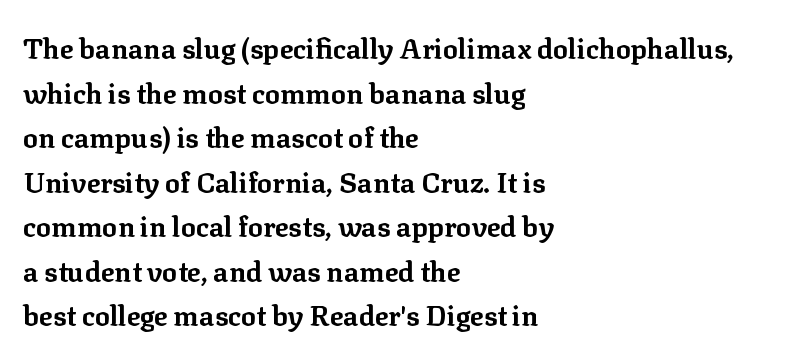
If you drew a ruler down the left edge, every line would touch it. Bold? Absolutely — the strokes are thick and heavy. Glyph-to-glyph distance matches everyday printed text. Compared with typical paragraphs, the rows here are spaced about the same.
